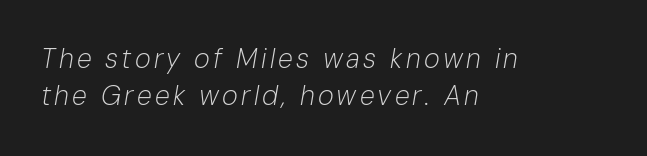
{"italic": "yes", "lean": "right", "slant_degrees": 10, "bold": "no", "underline": "no", "align": "left", "line_spacing": "normal", "line_spacing_ratio": 1.38, "glyph_px": 27}
